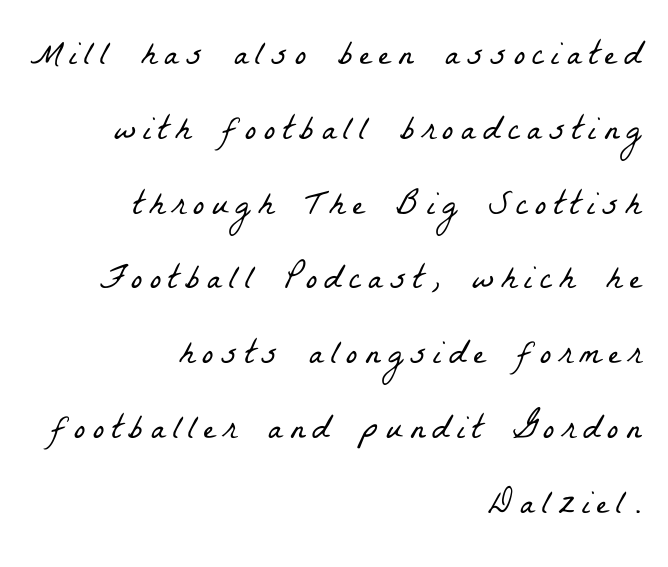
The image shows 34 px light, condensed serif type; set right-aligned, loose line spacing (2.2x), unusually wide letter spacing (+0.22 em), not underlined; low stroke contrast and a medium x-height.
